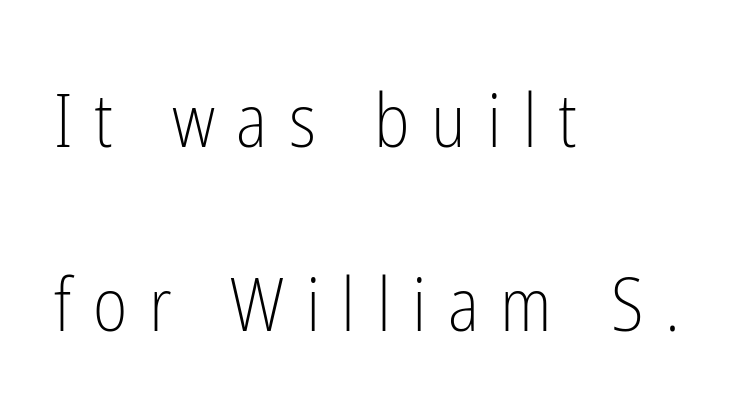
{"serif": "no", "italic": "no", "bold": "no", "weight": "light", "width": "condensed", "stroke_contrast": "low", "x_height": "medium", "monospaced": "no", "underline": "no", "align": "left", "line_spacing": "loose", "line_spacing_ratio": 2.48, "letter_spacing": "wide", "letter_spacing_em": 0.29, "glyph_px": 74}
